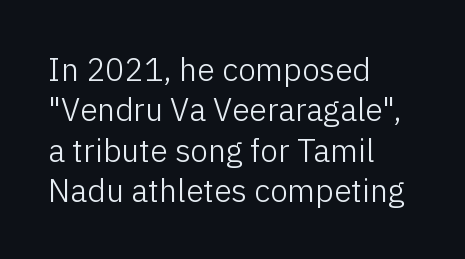
A typesetter would mark this as roman, not italic. The rendering uses natural spacing where letterforms have individual widths. The space beneath each line is pristine and unruled. This rendering employs a face without finishing strokes, i.e., a sans-serif. Compared with typical body copy, the letter spacing here is the same.
